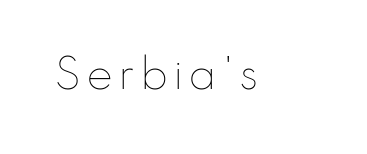
Counters stay open thanks to moderate or lighter strokes. These lines are rendered in a variable-pitch font. Just letters on the line, the space beneath them empty. The letters stand straight up with perfectly vertical stems.
